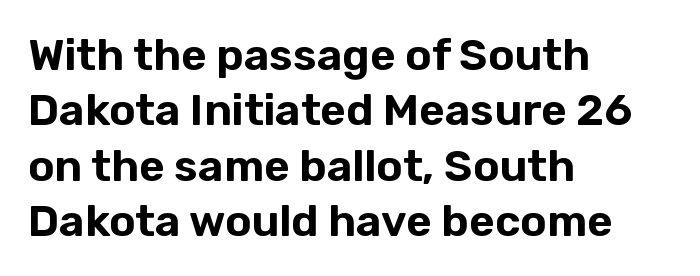
The image shows 44 px sans-serif type, upright; set left-aligned, normal line spacing (1.26x), normal letter spacing, not underlined; low stroke contrast and a medium x-height.
